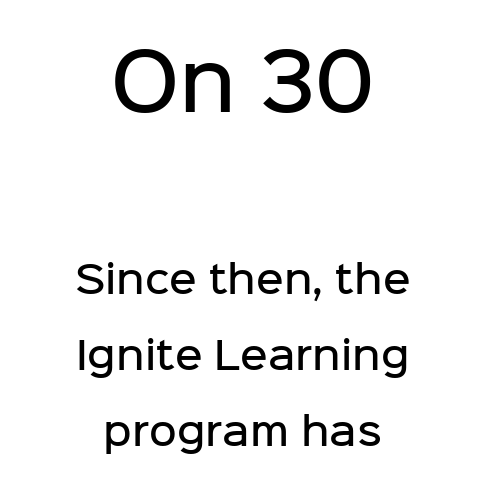
Horizontal bands of white between lines are thick stripes. There is no visible air inserted between adjacent glyphs. Every letter is mildly thick-stroked: semibold rather than bold. You could not count columns in this text — the font is proportionally spaced. Rule under the text: the space is simply empty.
